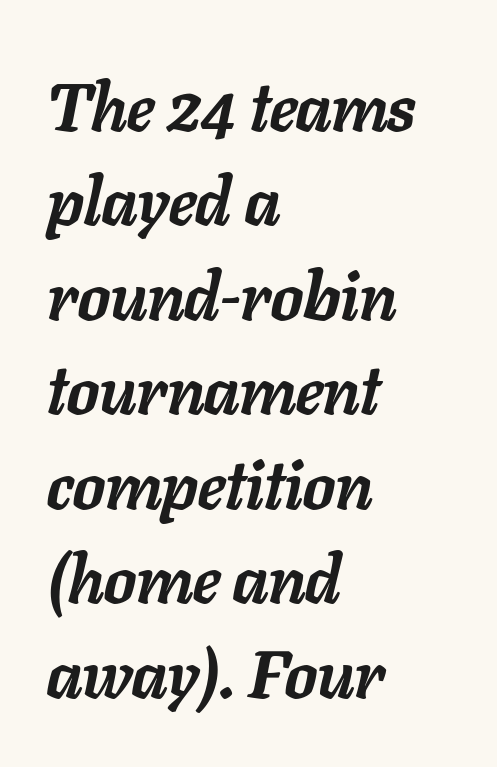
Has an underline been added? It has not. Set as a true bold cut, around the 700 mark. The rendering applies a slant to the glyphs. This rendering leaves character spacing at its baseline value. Is this a fixed-width face? No — the glyphs have proportional, varying widths. Casual observation: everything's shoved over to the left.
